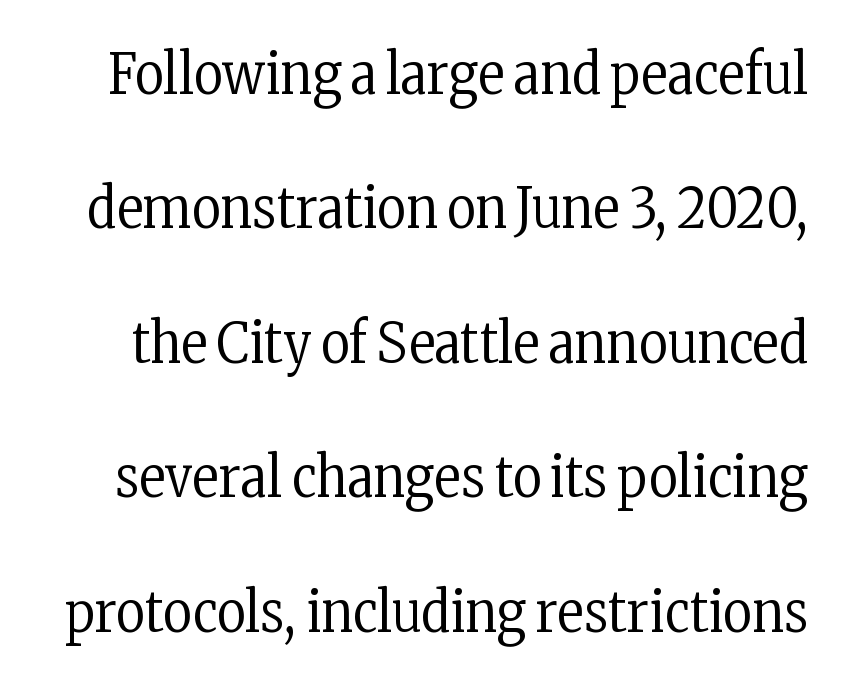
{"serif": "yes", "italic": "no", "bold": "no", "weight": "regular", "width": "condensed", "stroke_contrast": "low", "x_height": "medium", "monospaced": "no", "underline": "no", "line_spacing": "loose", "line_spacing_ratio": 2.4, "letter_spacing": "normal", "letter_spacing_em": 0.0, "glyph_px": 56}
